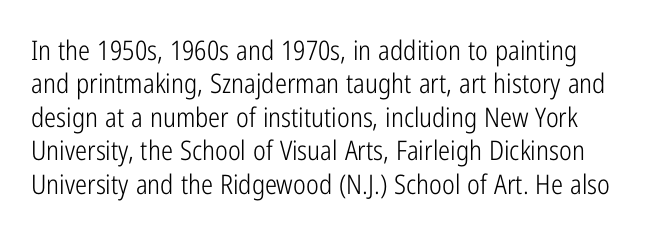
The image shows 27 px text type, upright; set line spacing 1.24x, normal letter spacing, not underlined.
